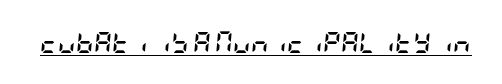
Q: Is the text bold? A: Yes.
Q: Is the text italic (slanted)? A: Yes, it leans right by about 5 degrees.
Q: Is the text underlined? A: Yes.
Q: Is the spacing between letters normal or unusually wide? A: Normal.
